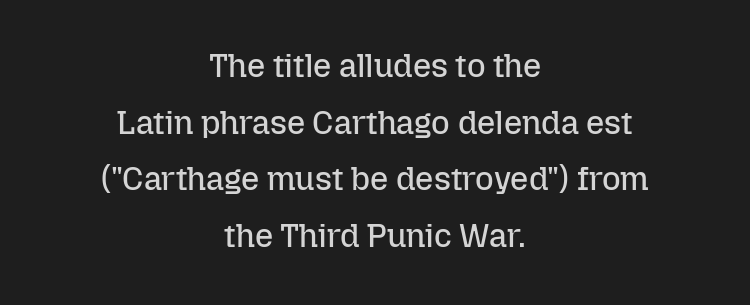
A roman cut, with each character standing at attention. Here the designer chose a conventional face with non-uniform glyph widths. A student would call this center alignment; a typographer would say set centered. The letterforms sit shoulder to shoulder at normal distance. The strip under each line holds only bare page.
